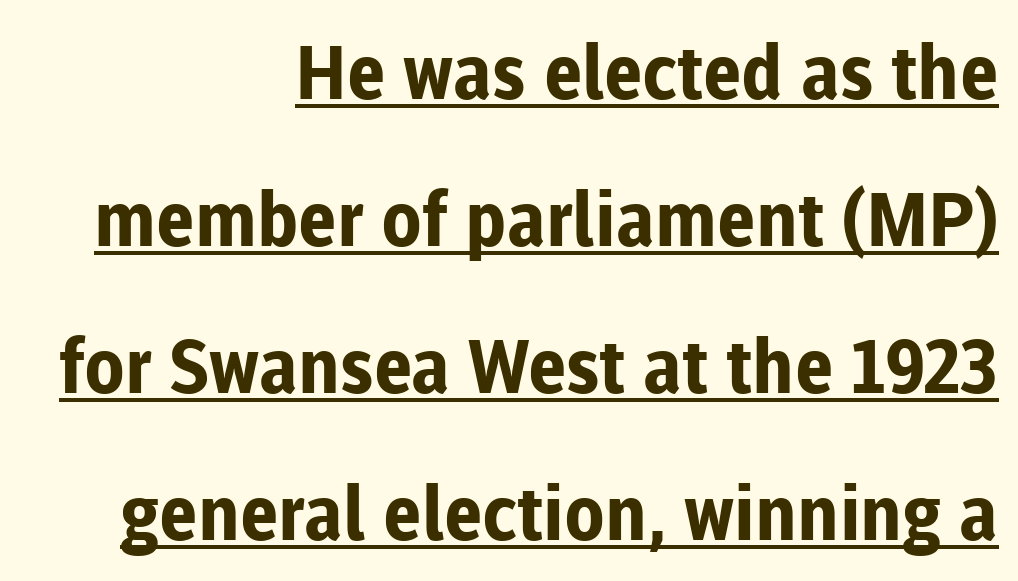
Q: Is the text bold? A: Yes.
Q: Is the text italic (slanted)? A: No, it is upright.
Q: Is the typeface a serif or a sans-serif typeface? A: Sans-serif.
Q: Is the text underlined? A: Yes.
Q: How is the paragraph aligned? A: Right-aligned.
Q: Is the spacing between letters normal or unusually wide? A: Normal.
Q: Is the spacing between lines tight, normal or loose? A: Loose.
Q: Width (condensed, normal, or wide)? A: Normal.
Q: Stroke contrast? A: Low.
Q: x-height? A: Medium.
Q: Monospaced? A: No.
